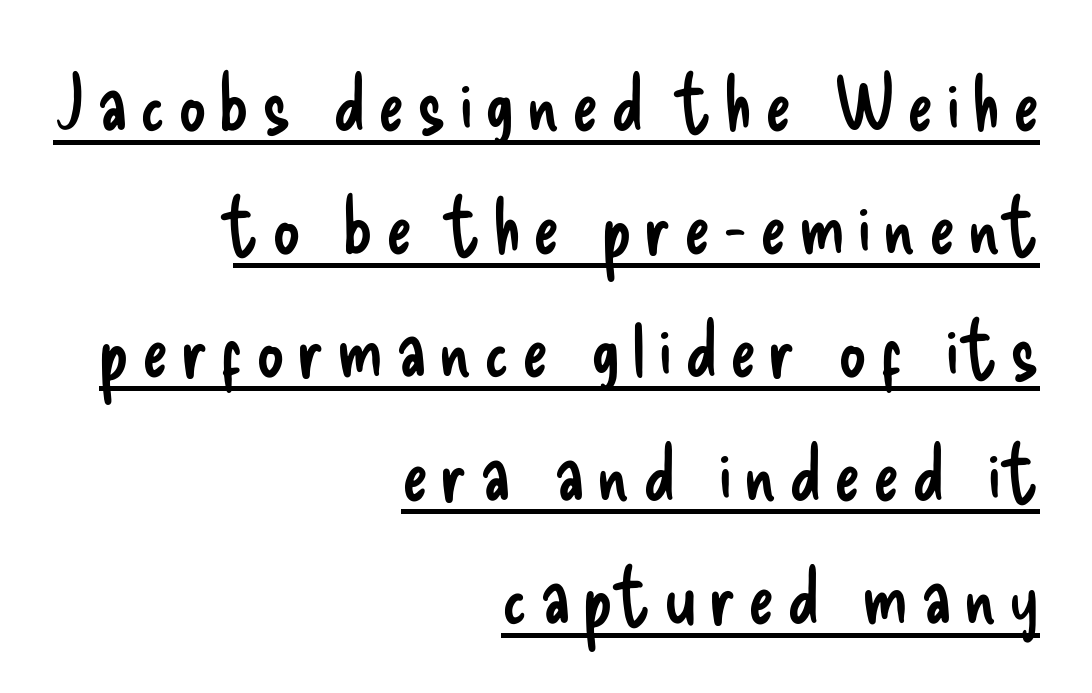
The image shows 78 px regular-weight, condensed sans-serif type, upright; set right-aligned, normal line spacing (1.58x), underlined; low stroke contrast and a small x-height.
